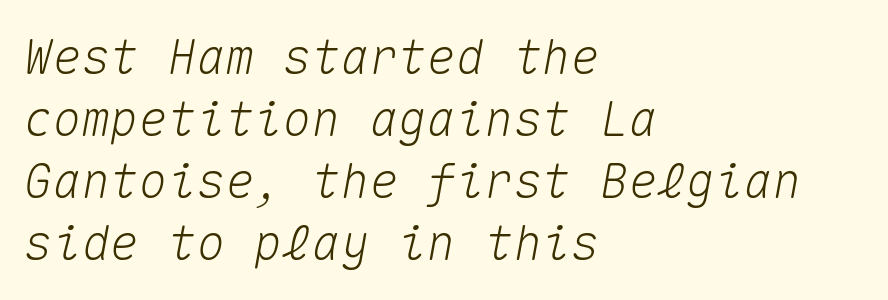
Q: Is the text italic (slanted)? A: Yes, it leans right by about 10 degrees.
Q: Is the text underlined? A: No.
Q: How is the paragraph aligned? A: Left-aligned.
Q: Is the spacing between letters normal or unusually wide? A: Normal.
Q: Is the spacing between lines tight, normal or loose? A: Normal.
Q: Width (condensed, normal, or wide)? A: Normal.
Q: Stroke contrast? A: Medium.
Q: x-height? A: Medium.
Q: Monospaced? A: Yes.
